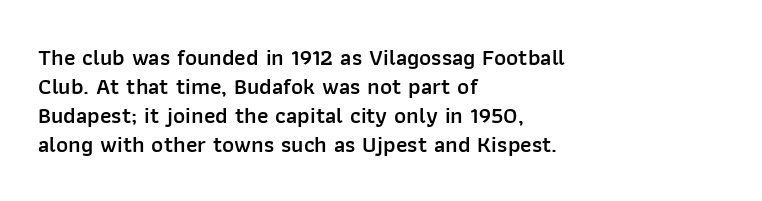
The image shows 23 px text type, upright; set left-aligned, normal line spacing (1.26x), normal letter spacing, not underlined.
